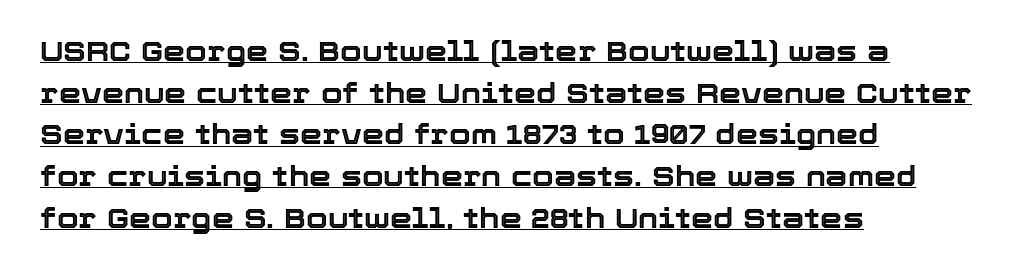
The image shows 28 px text type, upright; set left-aligned, normal line spacing (1.49x), normal letter spacing, underlined; a medium x-height.
